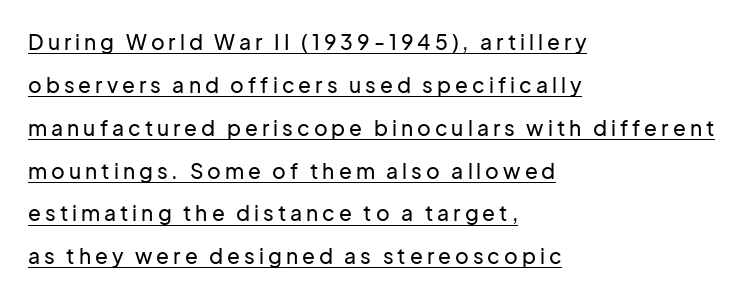
Compared with typical paragraphs, the rows here are farther apart. Students, observe the line beneath the letters — that is underlining. Style check: upright. The paragraph shown leans on its left margin.
